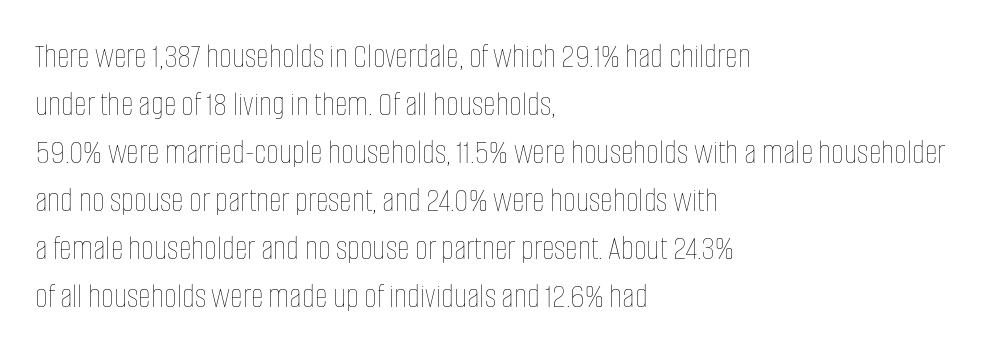
The image shows 35 px thin, condensed type, upright; set left-aligned, normal line spacing (1.37x), normal letter spacing, not underlined; low stroke contrast and a large x-height.
